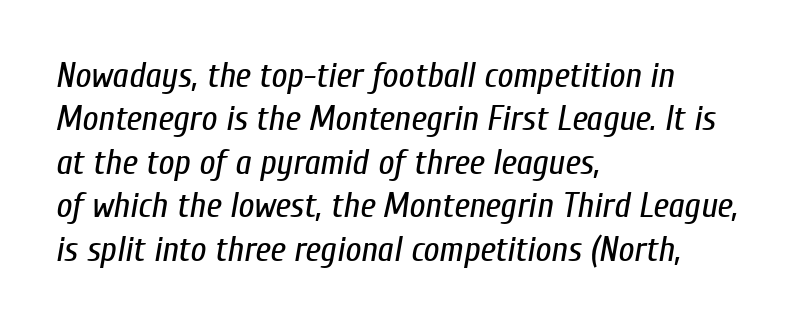
{"italic": "yes", "lean": "right", "slant_degrees": 10, "bold": "no", "weight": "regular", "width": "condensed", "stroke_contrast": "low", "x_height": "medium", "monospaced": "no", "underline": "no", "align": "left", "line_spacing_ratio": 1.24, "letter_spacing": "normal", "letter_spacing_em": 0.0, "glyph_px": 35}
